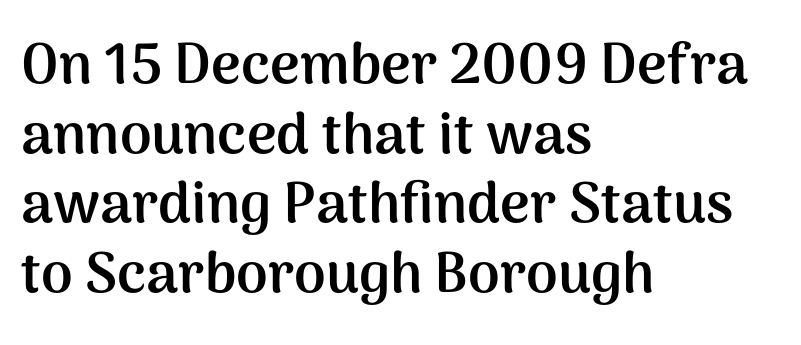
Leftover space on each line is placed entirely after the last word. Tall strokes in this sample are plumb rather than angled. Letters rest on an invisible, unmarked baseline. Look at the stroke-to-counter ratio: heavy, a bold. The rendering keeps characters at their native spacing.
